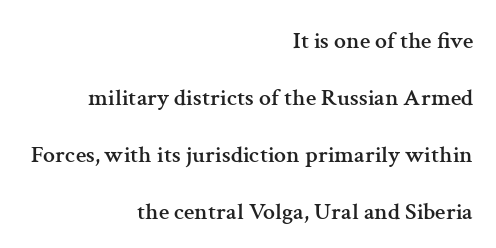
{"italic": "no", "underline": "no", "align": "right", "line_spacing": "loose", "line_spacing_ratio": 2.37, "letter_spacing": "normal", "letter_spacing_em": 0.0, "glyph_px": 24}
